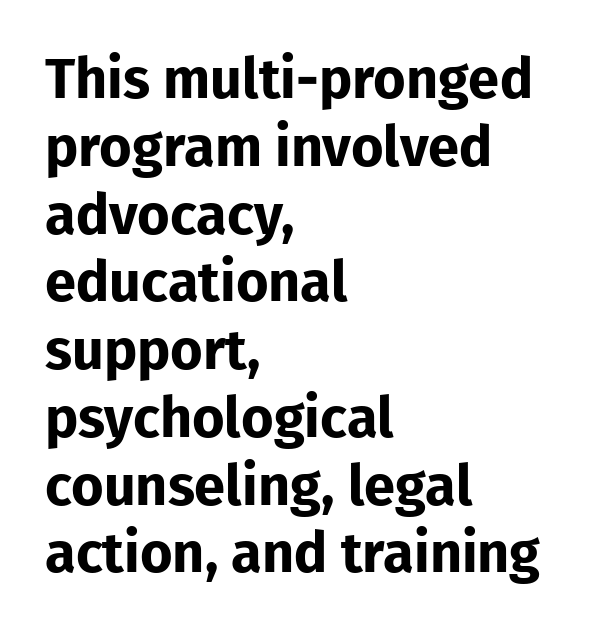
The lettering holds an erect, upright posture throughout. The rendering uses natural spacing where letterforms have individual widths. A dark, heavy texture on the line: the type is bold. This rendering features lettering with no underline. If you drew a ruler down the left edge, every line would touch it.
